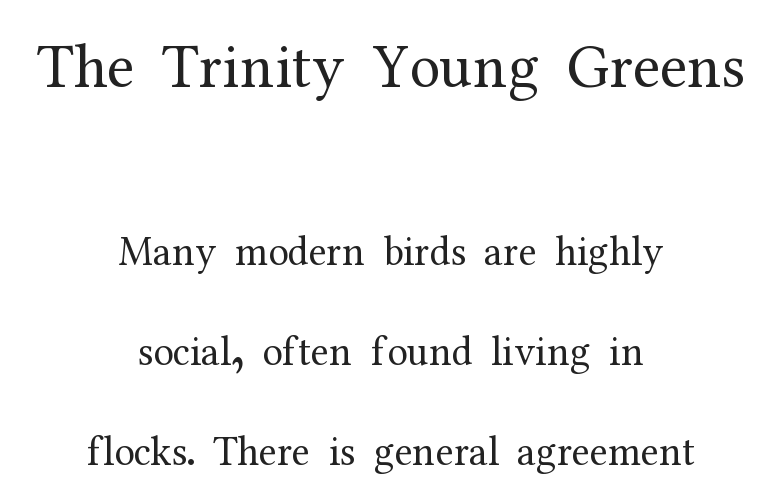
{"serif": "yes", "italic": "no", "bold": "no", "weight": "regular", "width": "normal", "stroke_contrast": "medium", "x_height": "medium", "monospaced": "no", "underline": "no", "align": "center", "line_spacing": "loose", "line_spacing_ratio": 2.44, "letter_spacing": "normal", "letter_spacing_em": 0.0, "larger_block": "first", "size_ratio": 1.51, "glyph_px": 62}
